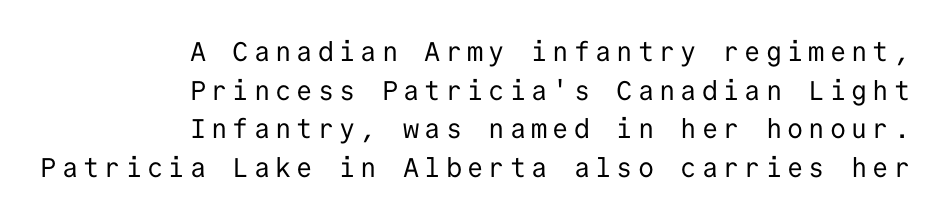
A typesetter would mark this as roman, not italic. Underline: absent. Leftover space on each line is placed entirely before the opening word. Stem width sits at or under what a default text font uses.
